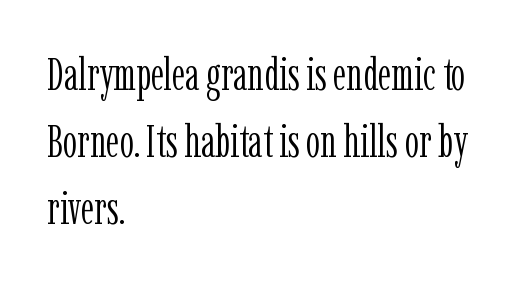
The image shows 45 px light, condensed serif type, upright; set left-aligned, normal line spacing (1.49x), normal letter spacing, not underlined; low stroke contrast and a medium x-height.
